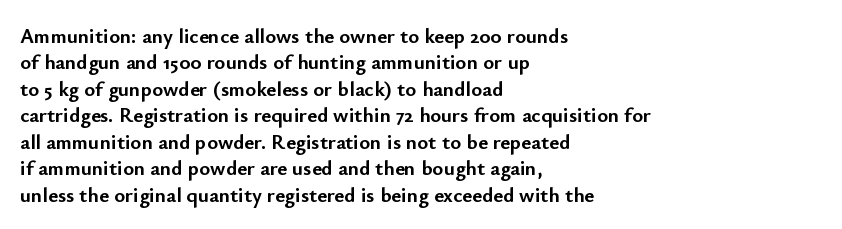
What weight is shown? A full bold with thick strokes. The lettering holds an erect, upright posture throughout. Plain, unruled lines of type. The rendering keeps characters at their native spacing. Leading: standard.
